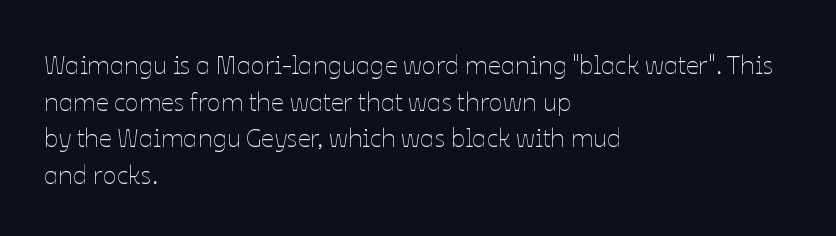
Q: Is the text bold? A: No.
Q: Is the text italic (slanted)? A: No, it is upright.
Q: Is the text underlined? A: No.
Q: How is the paragraph aligned? A: Left-aligned.
Q: Is the spacing between letters normal or unusually wide? A: Normal.
Q: Is the spacing between lines tight, normal or loose? A: Normal.
